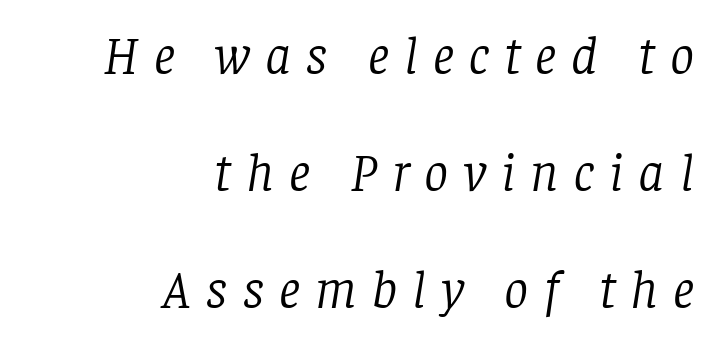
The image shows 54 px light serif type, italic (leaning right); set right-aligned, loose line spacing (2.17x), unusually wide letter spacing (+0.28 em), not underlined; low stroke contrast and a large x-height.
